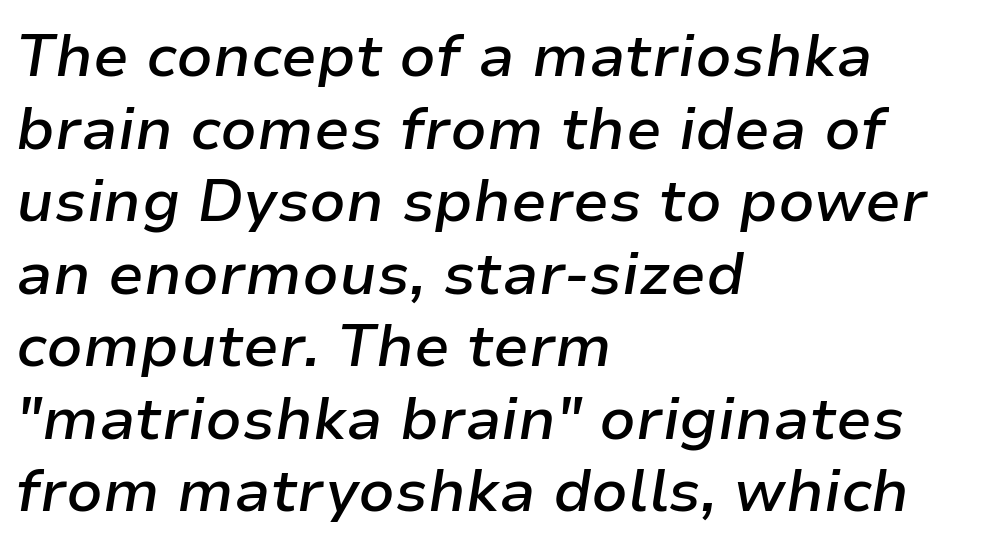
Q: Is the text bold? A: Semi-bold.
Q: Is the text italic (slanted)? A: Yes, it leans right by about 9 degrees.
Q: Is the text underlined? A: No.
Q: How is the paragraph aligned? A: Left-aligned.
Q: Is the spacing between letters normal or unusually wide? A: Normal.
Q: Width (condensed, normal, or wide)? A: Normal.
Q: Stroke contrast? A: Low.
Q: x-height? A: Medium.
Q: Monospaced? A: No.
